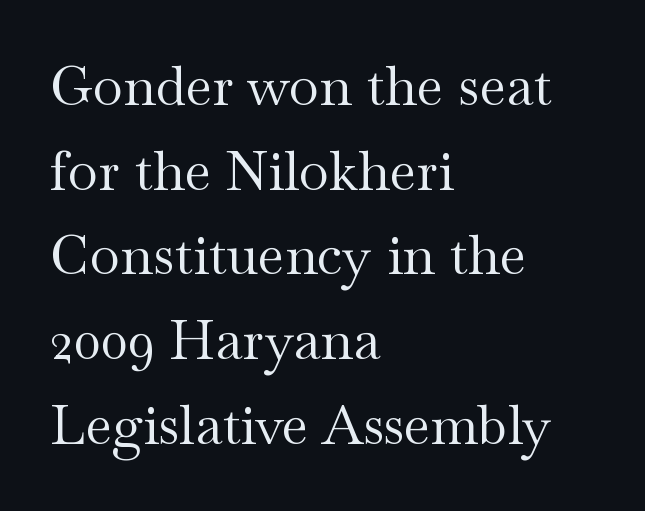
Q: Is the text bold? A: No.
Q: Is the text italic (slanted)? A: No, it is upright.
Q: Is the typeface a serif or a sans-serif typeface? A: Serif.
Q: Is the text underlined? A: No.
Q: How is the paragraph aligned? A: Left-aligned.
Q: Is the spacing between letters normal or unusually wide? A: Normal.
Q: Is the spacing between lines tight, normal or loose? A: Normal.
Q: Width (condensed, normal, or wide)? A: Wide.
Q: Stroke contrast? A: Medium.
Q: x-height? A: Small.
Q: Monospaced? A: No.
